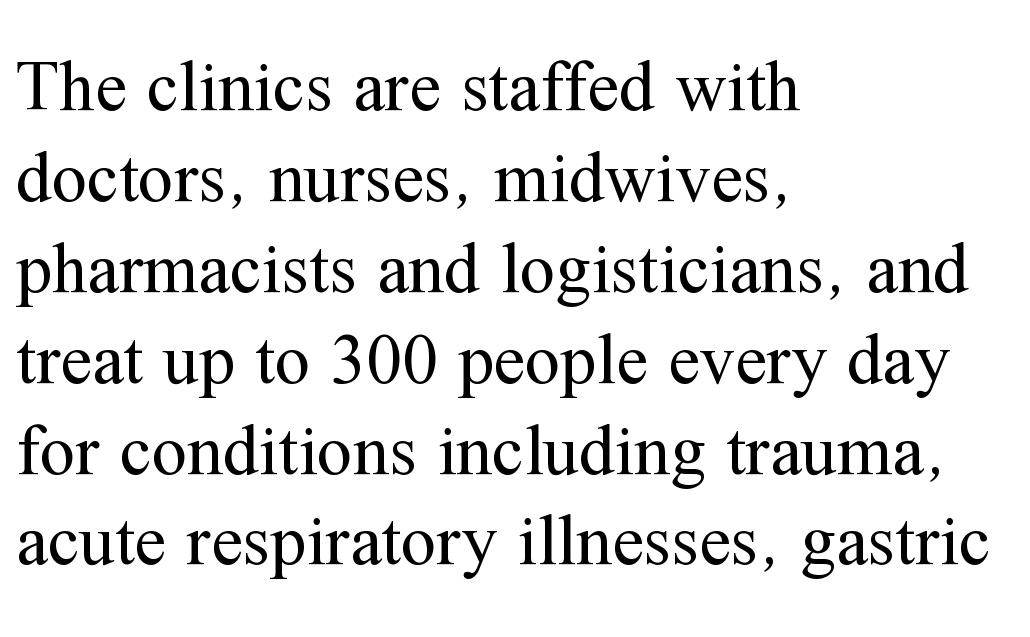
{"serif": "yes", "italic": "no", "bold": "no", "weight": "regular", "width": "normal", "stroke_contrast": "medium", "x_height": "medium", "monospaced": "no", "underline": "no", "align": "left", "line_spacing": "normal", "line_spacing_ratio": 1.28, "letter_spacing": "normal", "letter_spacing_em": 0.0, "glyph_px": 71}
